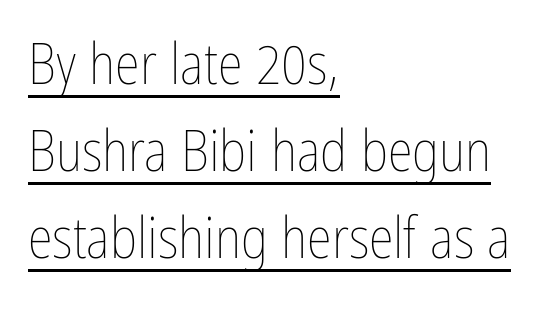
Characters remain perfectly vertical along every line. The text block is weighted toward the left margin, trailing off unevenly rightward. A typesetter would call this leading conventional body-copy spacing. The typesetting does not lean heavy: it is not bold. You could not count columns in this text — the font is proportionally spaced.
